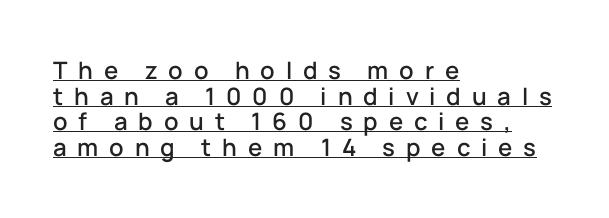
{"italic": "no", "underline": "yes", "align": "left", "line_spacing": "tight", "line_spacing_ratio": 1.07, "letter_spacing": "wide", "letter_spacing_em": 0.45, "glyph_px": 24}
